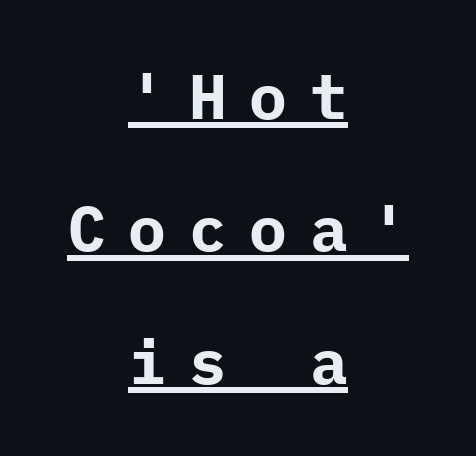
{"serif": "no", "italic": "no", "bold": "yes", "weight": "bold", "width": "normal", "stroke_contrast": "low", "x_height": "medium", "underline": "yes", "align": "center", "line_spacing": "loose", "line_spacing_ratio": 2.1, "letter_spacing": "wide", "letter_spacing_em": 0.36, "glyph_px": 63}
